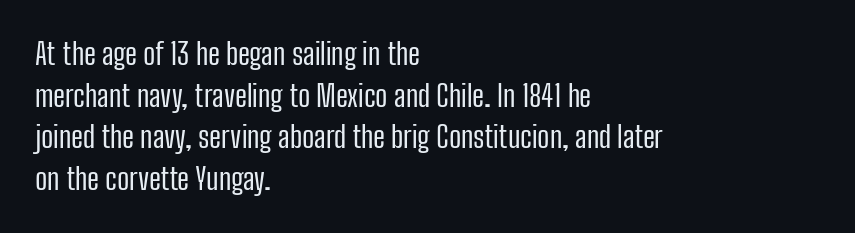
The image shows 30 px regular-weight, condensed sans-serif type, upright; set left-aligned, normal line spacing (1.39x), normal letter spacing, not underlined; low stroke contrast and a medium x-height.
